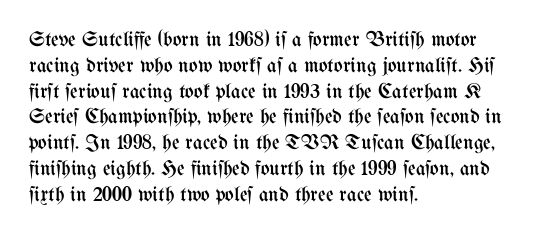
{"italic": "no", "bold": "no", "underline": "no", "align": "left", "line_spacing_ratio": 1.23, "letter_spacing": "normal", "letter_spacing_em": 0.0, "glyph_px": 21}
